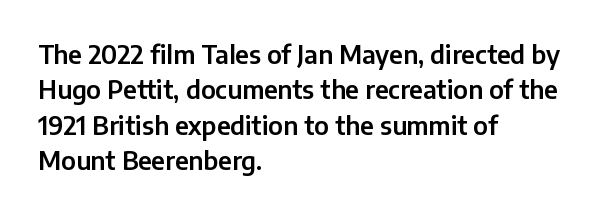
The image shows 25 px text type, upright; set left-aligned, normal line spacing (1.42x), normal letter spacing, not underlined.
